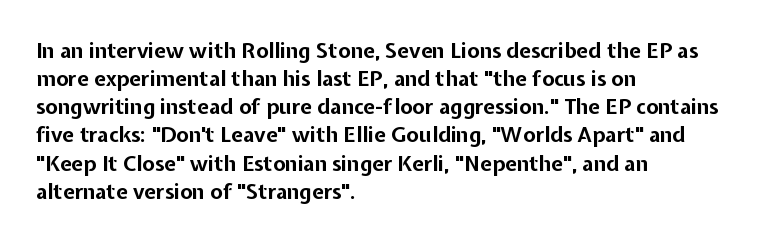
Q: Is the text bold? A: Yes.
Q: Is the text italic (slanted)? A: No, it is upright.
Q: Is the text underlined? A: No.
Q: How is the paragraph aligned? A: Left-aligned.
Q: Is the spacing between letters normal or unusually wide? A: Normal.
Q: Is the spacing between lines tight, normal or loose? A: Normal.
